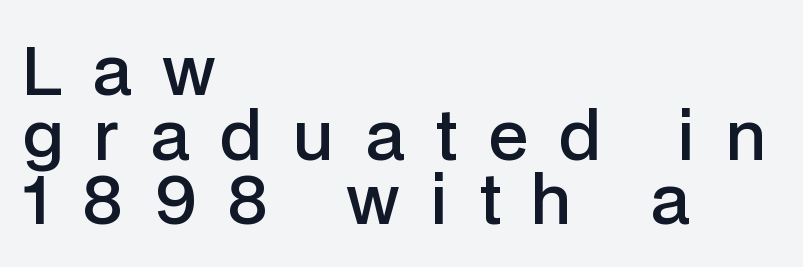
Leftover space on each line is placed entirely after the last word. Slightly chunky letters — semibold, I'd say, not full bold. Baseline-to-baseline distance is barely more than the letter height. Letters rest on an invisible, unmarked baseline. The passage shown has open, widely tracked lettering throughout. The face used here is proportionally spaced, like ordinary book or web type.
